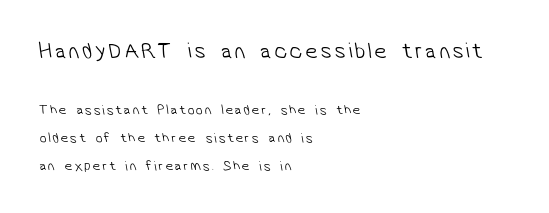
The image shows 22 px text type; set left-aligned, loose line spacing (2.0x), not underlined; the first (top) block is 1.57x larger.
